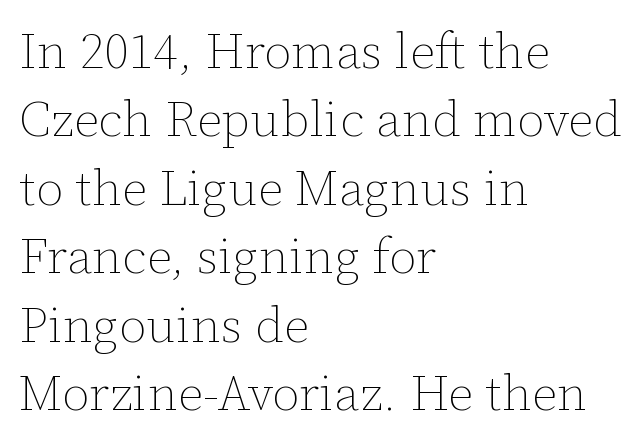
The image shows 50 px thin type, upright; set left-aligned, normal line spacing (1.37x), normal letter spacing, not underlined; low stroke contrast and a medium x-height.
